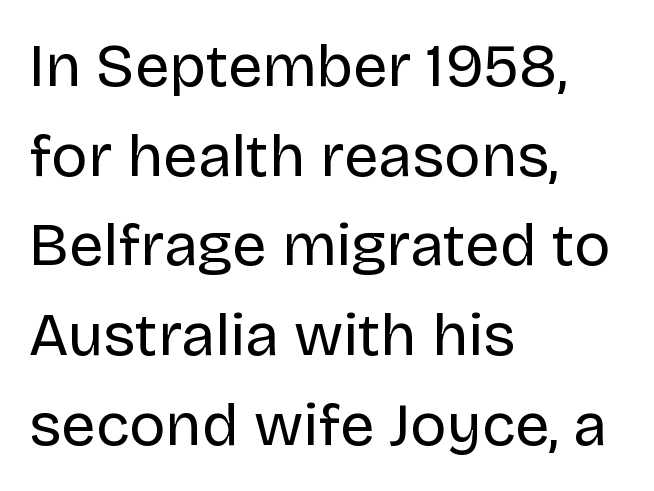
{"serif": "no", "italic": "no", "bold": "no", "weight": "regular", "width": "normal", "stroke_contrast": "low", "x_height": "large", "monospaced": "no", "underline": "no", "align": "left", "line_spacing": "normal", "line_spacing_ratio": 1.47, "letter_spacing": "normal", "letter_spacing_em": 0.0, "glyph_px": 61}
